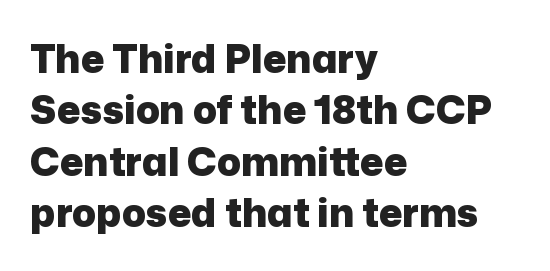
Q: Is the text bold? A: Yes.
Q: Is the text italic (slanted)? A: No, it is upright.
Q: Is the typeface a serif or a sans-serif typeface? A: Sans-serif.
Q: Is the text underlined? A: No.
Q: How is the paragraph aligned? A: Left-aligned.
Q: Is the spacing between letters normal or unusually wide? A: Normal.
Q: Is the spacing between lines tight, normal or loose? A: Normal.
Q: Width (condensed, normal, or wide)? A: Normal.
Q: Stroke contrast? A: Low.
Q: x-height? A: Medium.
Q: Monospaced? A: No.
